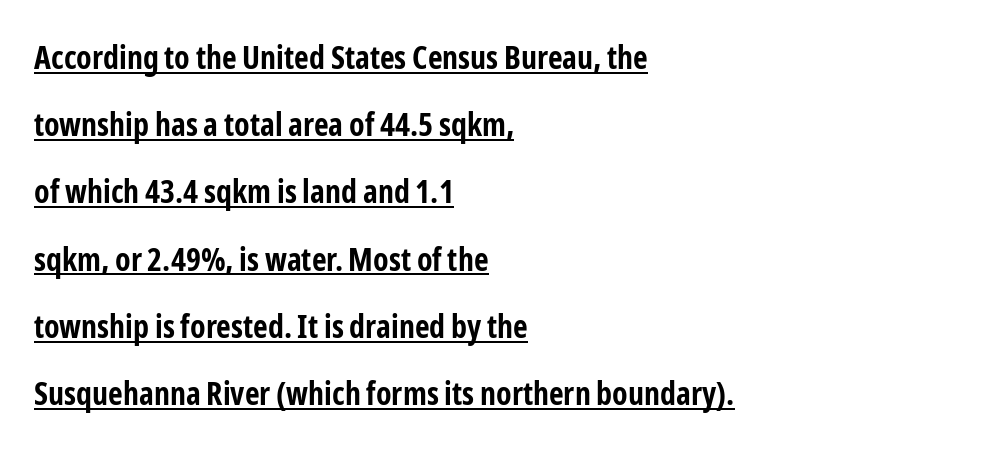
The image shows 32 px bold, condensed sans-serif type, upright; set left-aligned, loose line spacing (2.1x), normal letter spacing, underlined; low stroke contrast and a medium x-height.
